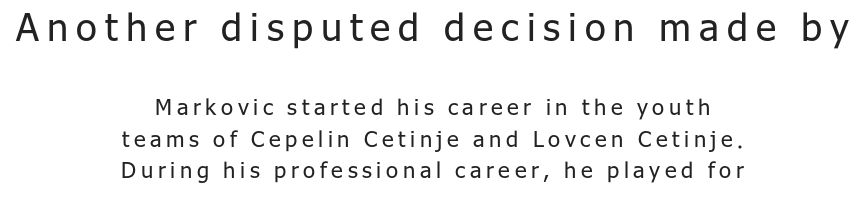
{"serif": "no", "italic": "no", "bold": "no", "weight": "regular", "width": "normal", "stroke_contrast": "low", "x_height": "medium", "monospaced": "no", "underline": "no", "align": "center", "line_spacing": "normal", "line_spacing_ratio": 1.42, "letter_spacing": "wide", "letter_spacing_em": 0.21, "larger_block": "first", "size_ratio": 1.73, "glyph_px": 38}
